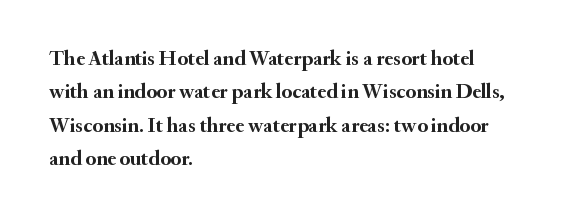
Q: Is the text bold? A: Yes.
Q: Is the text italic (slanted)? A: No, it is upright.
Q: Is the text underlined? A: No.
Q: How is the paragraph aligned? A: Left-aligned.
Q: Is the spacing between letters normal or unusually wide? A: Normal.
Q: Is the spacing between lines tight, normal or loose? A: Normal.
